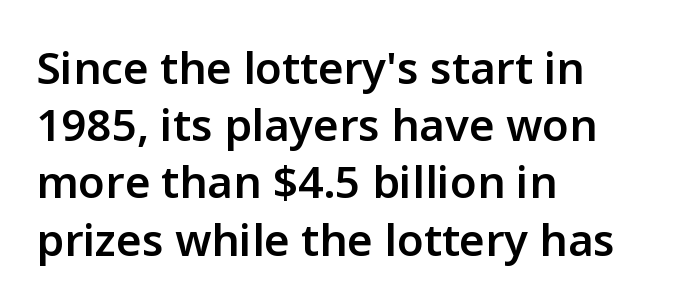
The image shows 44 px semibold sans-serif type, upright; set left-aligned, normal line spacing (1.3x), normal letter spacing, not underlined; low stroke contrast and a medium x-height.
